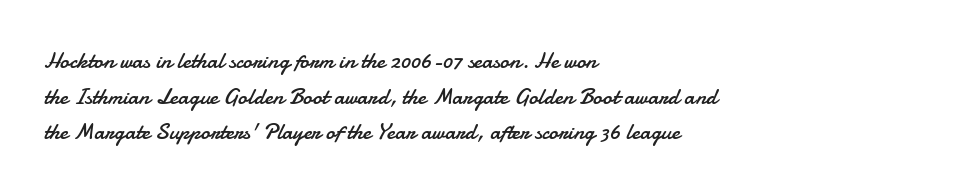
Baseline-to-baseline distance is the conventional proportion of letter height. The passage is arranged the way most books set body copy — flush left. The glyphs are unaccompanied by any horizontal stroke below them. The gaps between neighbouring characters are ordinary and unremarkable.
